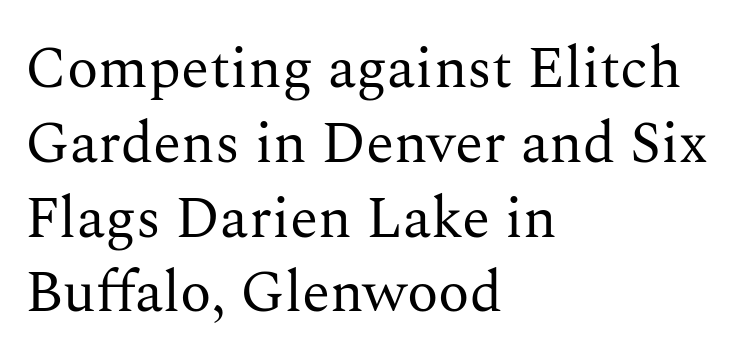
Q: Is the text bold? A: No.
Q: Is the text italic (slanted)? A: No, it is upright.
Q: Is the typeface a serif or a sans-serif typeface? A: Serif.
Q: Is the text underlined? A: No.
Q: How is the paragraph aligned? A: Left-aligned.
Q: Is the spacing between letters normal or unusually wide? A: Normal.
Q: Is the spacing between lines tight, normal or loose? A: Normal.
Q: Width (condensed, normal, or wide)? A: Normal.
Q: Stroke contrast? A: Medium.
Q: x-height? A: Medium.
Q: Monospaced? A: No.
